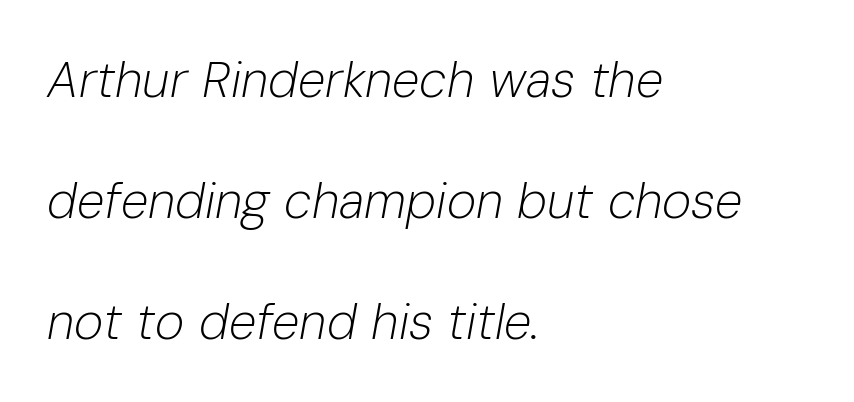
Q: Is the text bold? A: No.
Q: Is the text italic (slanted)? A: Yes, it leans right by about 10 degrees.
Q: Is the text underlined? A: No.
Q: How is the paragraph aligned? A: Left-aligned.
Q: Is the spacing between letters normal or unusually wide? A: Normal.
Q: Is the spacing between lines tight, normal or loose? A: Loose.
Q: Width (condensed, normal, or wide)? A: Normal.
Q: Stroke contrast? A: Low.
Q: x-height? A: Medium.
Q: Monospaced? A: No.
